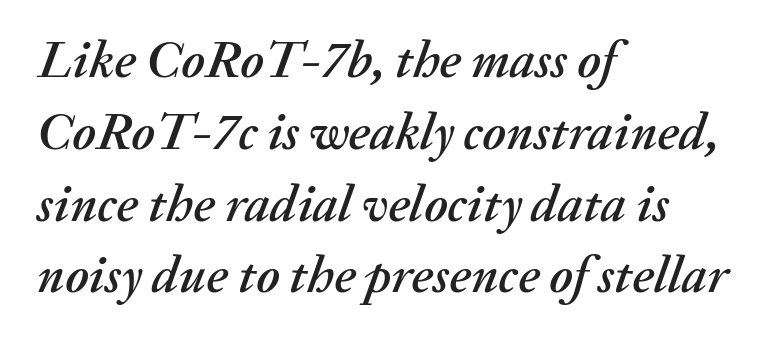
{"italic": "yes", "lean": "right", "slant_degrees": 20, "width": "normal", "stroke_contrast": "medium", "x_height": "medium", "monospaced": "no", "underline": "no", "align": "left", "line_spacing": "normal", "line_spacing_ratio": 1.38, "letter_spacing": "normal", "letter_spacing_em": 0.0, "glyph_px": 52}
